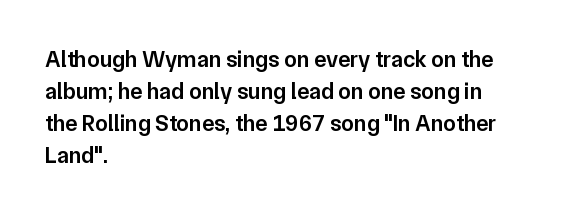
The image shows 23 px text type, upright; set left-aligned, normal line spacing (1.39x), normal letter spacing, not underlined.
